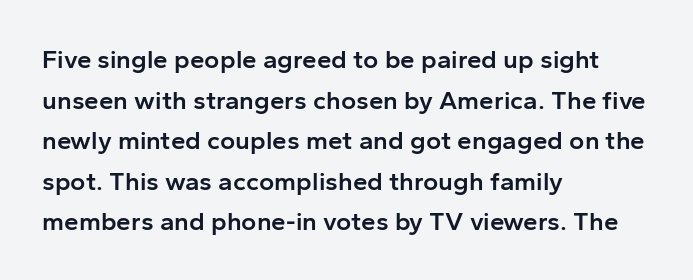
Compared with an ordinary text face, these strokes are moderately heavier — a semibold. Rendered with straight, roman letterforms. Beneath every word, the page is bare. Vertical spacing — default. What stands out about the letter spacing? Nothing — it is the standard amount.
